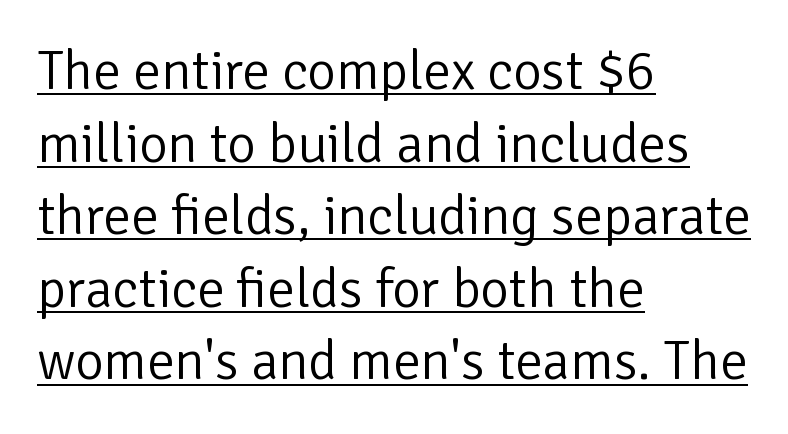
Q: Is the text bold? A: No.
Q: Is the text italic (slanted)? A: No, it is upright.
Q: Is the typeface a serif or a sans-serif typeface? A: Sans-serif.
Q: Is the text underlined? A: Yes.
Q: How is the paragraph aligned? A: Left-aligned.
Q: Is the spacing between letters normal or unusually wide? A: Normal.
Q: Is the spacing between lines tight, normal or loose? A: Normal.
Q: Width (condensed, normal, or wide)? A: Normal.
Q: Stroke contrast? A: Low.
Q: x-height? A: Medium.
Q: Monospaced? A: No.
